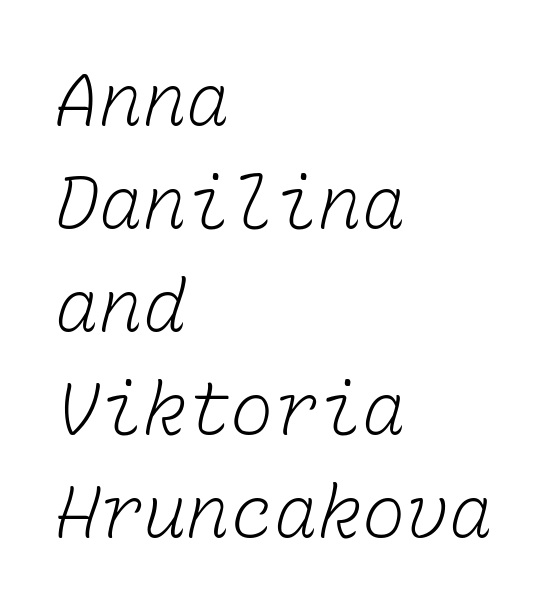
Q: Is the text bold? A: No.
Q: Is the text underlined? A: No.
Q: How is the paragraph aligned? A: Left-aligned.
Q: Is the spacing between letters normal or unusually wide? A: Normal.
Q: Is the spacing between lines tight, normal or loose? A: Normal.
Q: Width (condensed, normal, or wide)? A: Normal.
Q: Stroke contrast? A: Low.
Q: x-height? A: Medium.
Q: Monospaced? A: Yes.
